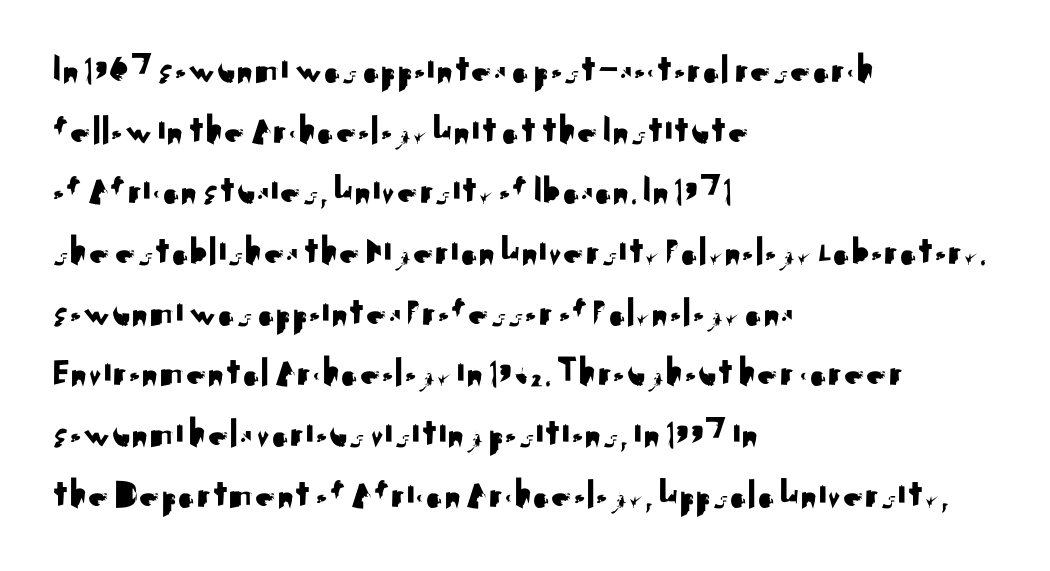
{"serif": "no", "italic": "no", "width": "normal", "stroke_contrast": "medium", "x_height": "small", "monospaced": "no", "underline": "no", "align": "left", "line_spacing": "normal", "line_spacing_ratio": 1.48, "letter_spacing": "normal", "letter_spacing_em": 0.0, "glyph_px": 41}
